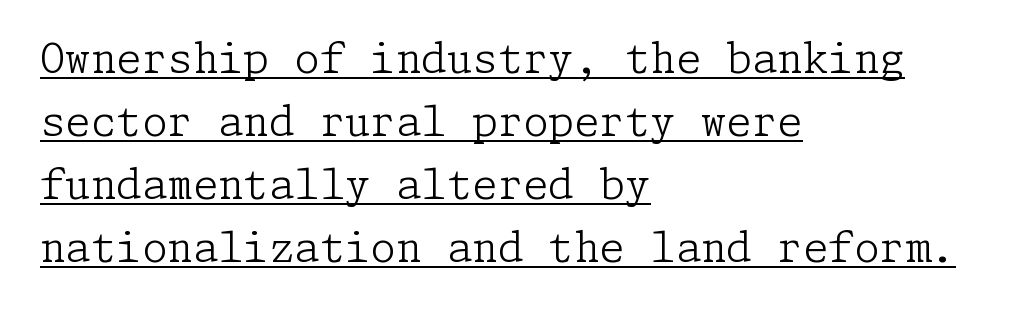
The image shows 41 px light serif type, upright; set left-aligned, normal line spacing (1.54x), normal letter spacing, underlined; low stroke contrast and a medium x-height.
